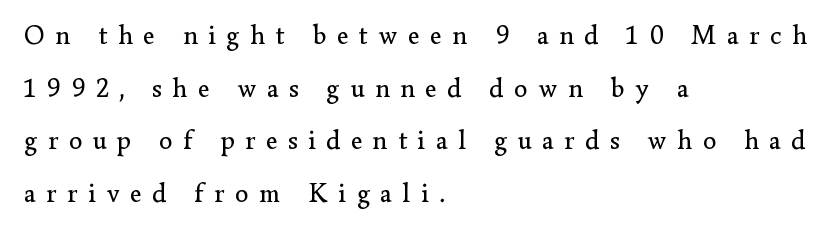
The letters stand upright; this is a roman face. This sample uses expanded letter spacing, leaving extra air between glyphs. Is the block centered? No — it sits flush against the left margin. The block of text is sparse from top to bottom, with ample space between rows. Descenders are the only things crossing below the line. Counters stay open thanks to moderate or lighter strokes.
